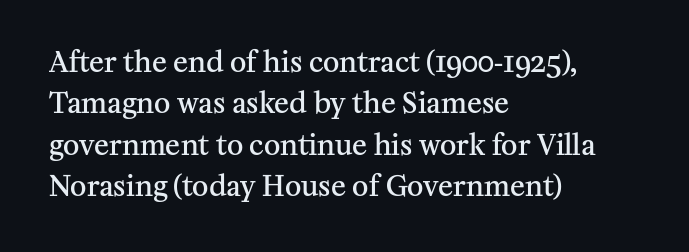
The image shows 28 px semibold serif type, upright; set left-aligned, normal line spacing (1.48x), normal letter spacing, not underlined; medium stroke contrast and a medium x-height.
